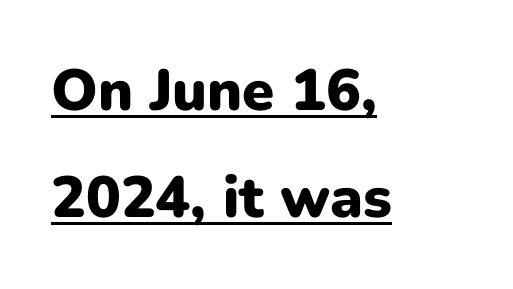
Each letter keeps its own natural width here, so spacing adapts to shape. The characters display no serif detailing; their extremities are plain. Glyph-to-glyph distance matches everyday printed text. Rendered with straight, roman letterforms. Pretty heavy lettering here — definitely bold. Underlined type.
